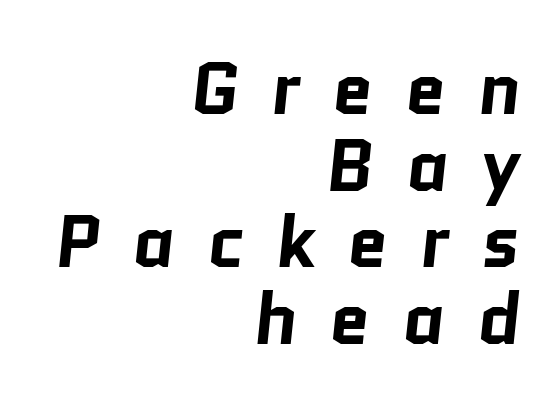
Q: Is the text bold? A: Yes.
Q: Is the typeface a serif or a sans-serif typeface? A: Sans-serif.
Q: Is the text underlined? A: No.
Q: How is the paragraph aligned? A: Right-aligned.
Q: Is the spacing between letters normal or unusually wide? A: Unusually wide.
Q: Is the spacing between lines tight, normal or loose? A: Tight.
Q: Width (condensed, normal, or wide)? A: Normal.
Q: Stroke contrast? A: Low.
Q: x-height? A: Medium.
Q: Monospaced? A: No.
